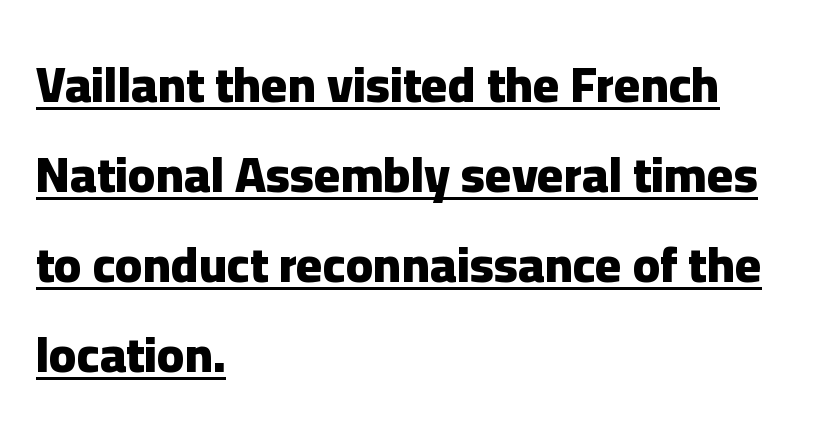
Pretty heavy lettering here — definitely bold. You could call the tracking neutral — neither tight nor loose. Think of a printed novel: that variable character pitch is what you see here. Has an underline been added? It has. The rag falls on the right side of this text block. Ordinary non-slanted type is in use.
